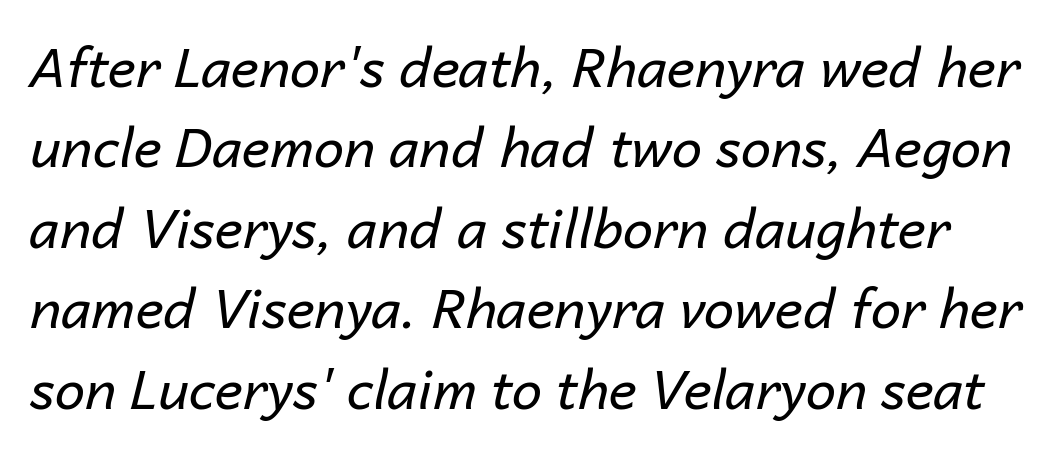
{"italic": "yes", "lean": "right", "slant_degrees": 14, "bold": "no", "weight": "regular", "width": "normal", "stroke_contrast": "low", "x_height": "medium", "monospaced": "no", "underline": "no", "line_spacing": "normal", "line_spacing_ratio": 1.49, "letter_spacing": "normal", "letter_spacing_em": 0.0, "glyph_px": 54}
